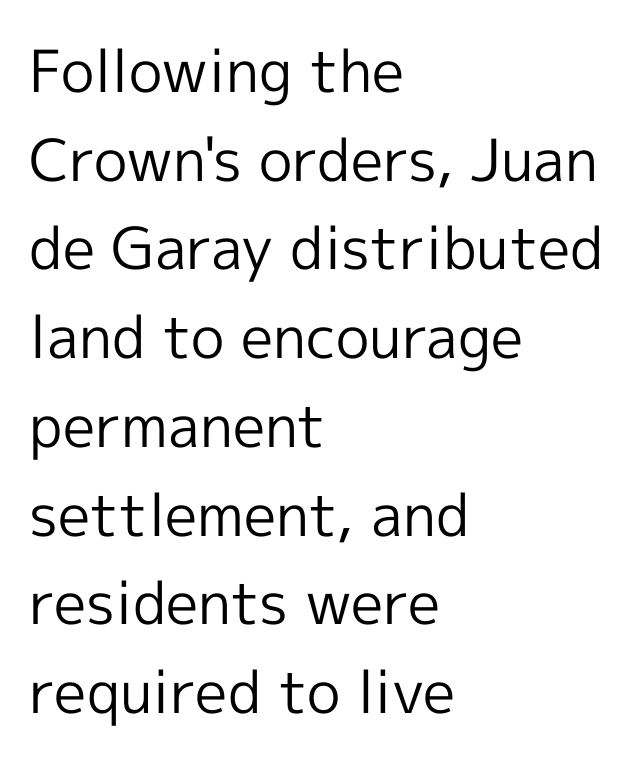
Q: Is the text bold? A: No.
Q: Is the text italic (slanted)? A: No, it is upright.
Q: Is the typeface a serif or a sans-serif typeface? A: Sans-serif.
Q: Is the text underlined? A: No.
Q: How is the paragraph aligned? A: Left-aligned.
Q: Is the spacing between letters normal or unusually wide? A: Normal.
Q: Is the spacing between lines tight, normal or loose? A: Normal.
Q: Width (condensed, normal, or wide)? A: Normal.
Q: x-height? A: Medium.
Q: Monospaced? A: No.
